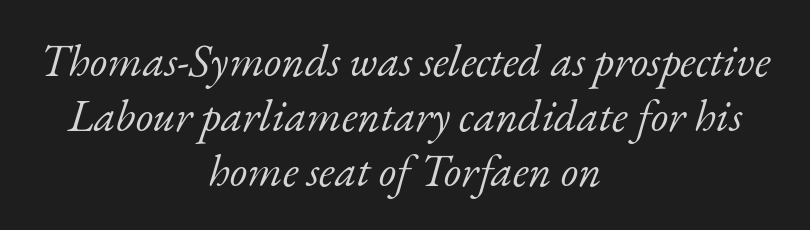
This sample has the flowing, uneven cadence of proportional lettering. Nobody drew a line under any word here. Weight: regular or lighter. Horizontal alignment here is central, giving a formal, balanced look. This sample uses an oblique cut, with every glyph tilted off the vertical.
